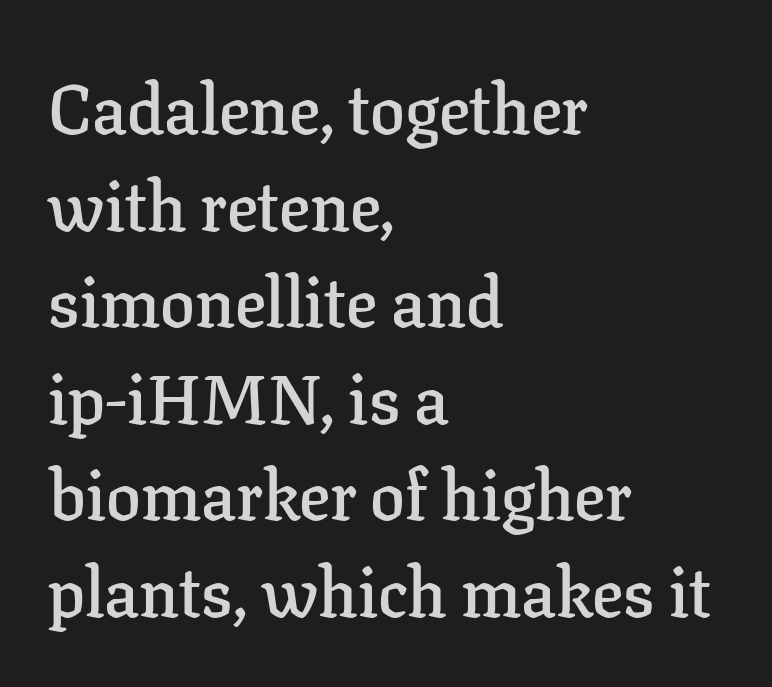
The image shows 69 px semibold serif type, upright; set left-aligned, normal line spacing (1.4x), normal letter spacing, not underlined; low stroke contrast and a medium x-height.
